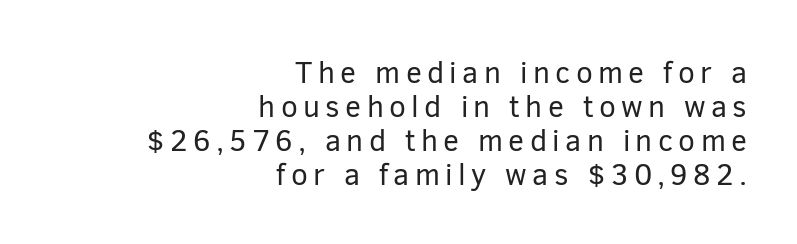
Varying glyph widths throughout — classic text-font behaviour. The text was rendered using a sans face with plain stroke endings. Nothing heavy about these letters — not bold at all. Underlining? Definitely not there. Reading down the column, the eye jumps only a short way to each next line. One-word summary of the alignment: right.
